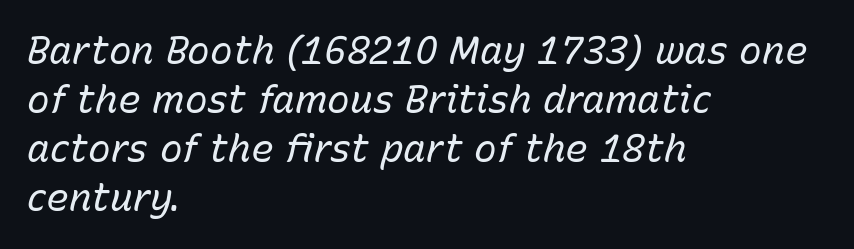
Q: Is the text bold? A: No.
Q: Is the text italic (slanted)? A: Yes, it leans right by about 15 degrees.
Q: Is the text underlined? A: No.
Q: How is the paragraph aligned? A: Left-aligned.
Q: Is the spacing between letters normal or unusually wide? A: Normal.
Q: Is the spacing between lines tight, normal or loose? A: Normal.
Q: Width (condensed, normal, or wide)? A: Normal.
Q: Stroke contrast? A: Low.
Q: x-height? A: Medium.
Q: Monospaced? A: No.
